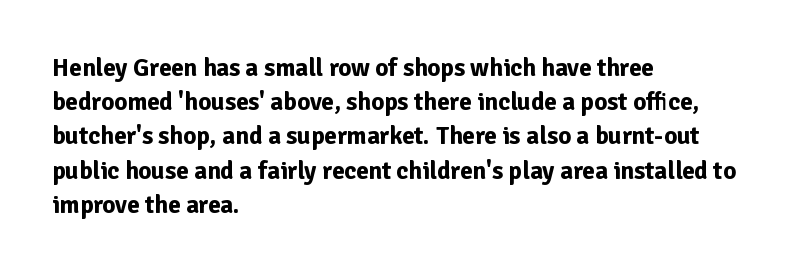
Q: Is the text bold? A: Yes.
Q: Is the text italic (slanted)? A: No, it is upright.
Q: Is the text underlined? A: No.
Q: How is the paragraph aligned? A: Left-aligned.
Q: Is the spacing between letters normal or unusually wide? A: Normal.
Q: Is the spacing between lines tight, normal or loose? A: Normal.
